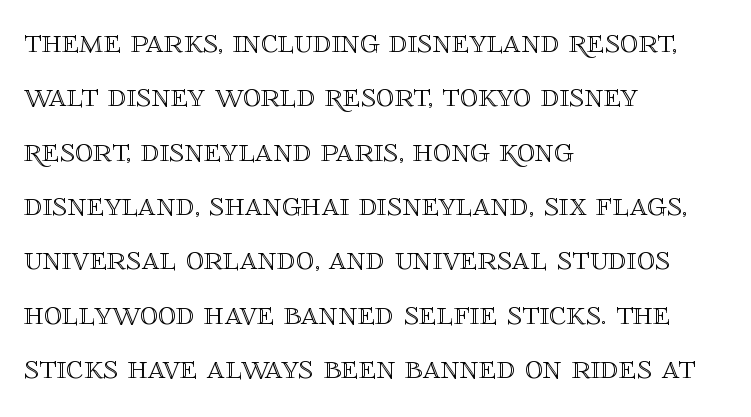
Q: Is the text italic (slanted)? A: No, it is upright.
Q: Is the text underlined? A: No.
Q: How is the paragraph aligned? A: Left-aligned.
Q: Is the spacing between letters normal or unusually wide? A: Normal.
Q: Is the spacing between lines tight, normal or loose? A: Normal.
Q: Width (condensed, normal, or wide)? A: Normal.
Q: x-height? A: Large.
Q: Monospaced? A: No.
